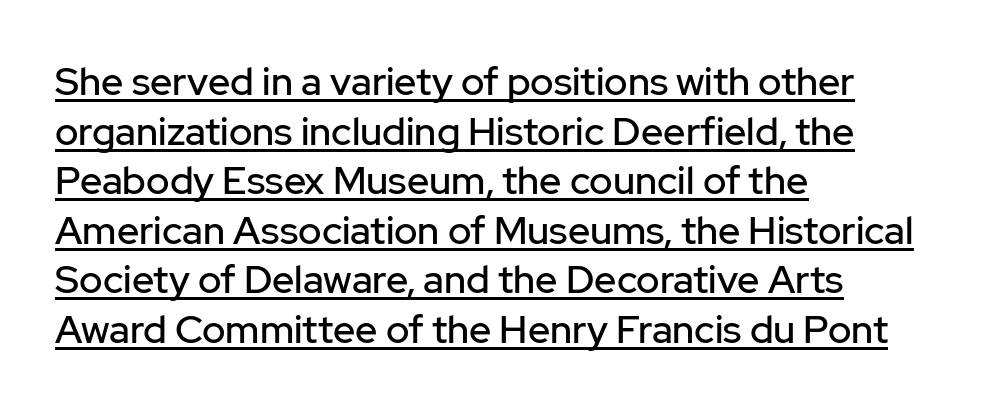
If you measured baseline to baseline, you'd find a middling distance. Short and long lines alike share a common starting point at left. These characters rest on top of a visible drawn line. The glyphs in this specimen are sans serif. Looks like regular typesetting: each glyph gets only the width it needs. You could call the tracking neutral — neither tight nor loose.
